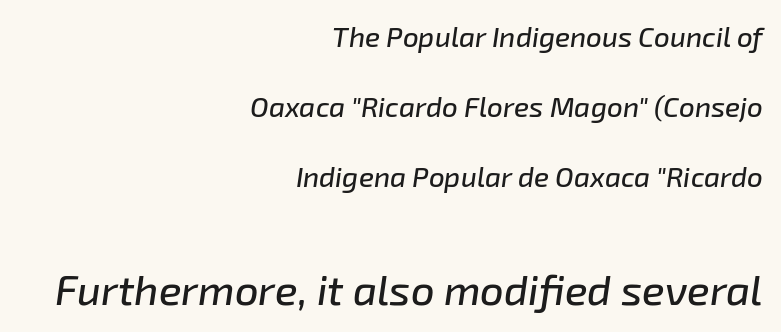
{"italic": "yes", "lean": "right", "slant_degrees": 8, "width": "normal", "stroke_contrast": "low", "x_height": "medium", "monospaced": "no", "underline": "no", "align": "right", "line_spacing": "loose", "line_spacing_ratio": 2.5, "letter_spacing": "normal", "letter_spacing_em": 0.0, "larger_block": "second", "size_ratio": 1.5, "glyph_px": 42}
